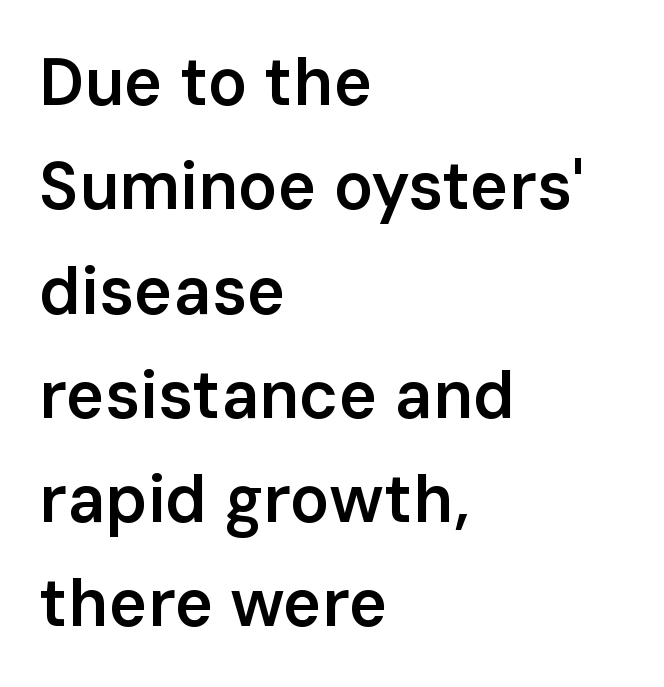
The sample has been set in demibold, a notch under bold. Unlike italic type, these characters show no tilt at all. Caption: standard tracking, unaltered. Students, observe: this is what conventionally led text looks like. Here the designer chose a conventional face with non-uniform glyph widths. Anything drawn beneath the words? Only blank space.
